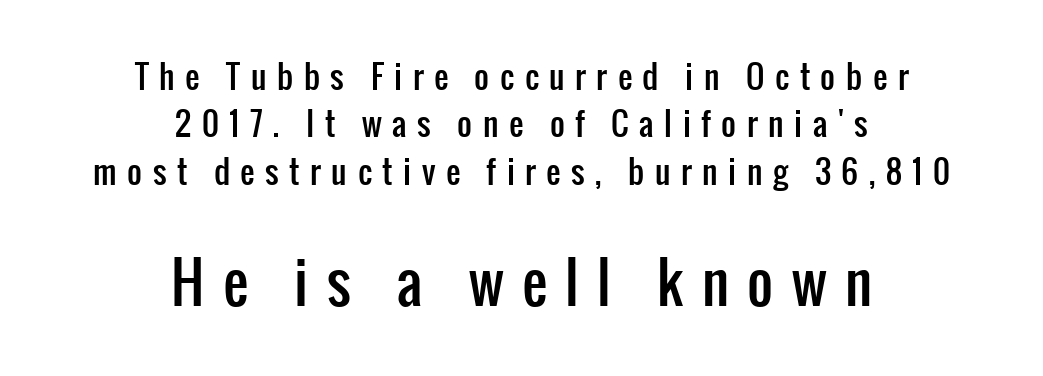
{"serif": "no", "italic": "no", "width": "condensed", "stroke_contrast": "low", "x_height": "medium", "monospaced": "no", "underline": "no", "align": "center", "line_spacing": "normal", "line_spacing_ratio": 1.48, "letter_spacing": "wide", "letter_spacing_em": 0.33, "larger_block": "second", "size_ratio": 1.75, "glyph_px": 56}
